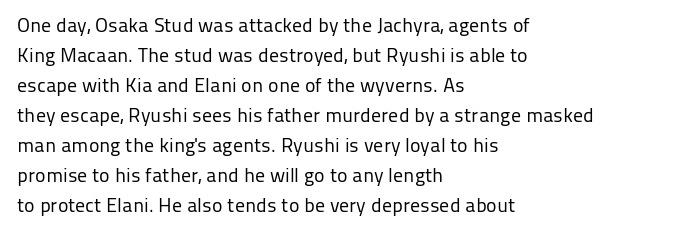
Q: Is the text bold? A: No.
Q: Is the text italic (slanted)? A: No, it is upright.
Q: Is the text underlined? A: No.
Q: How is the paragraph aligned? A: Left-aligned.
Q: Is the spacing between letters normal or unusually wide? A: Normal.
Q: Is the spacing between lines tight, normal or loose? A: Normal.
